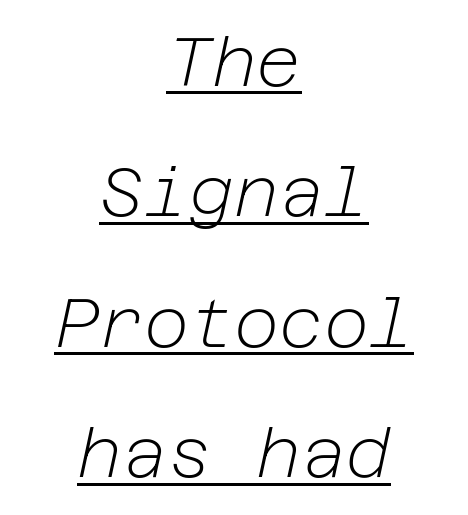
Q: Is the text bold? A: No.
Q: Is the text italic (slanted)? A: Yes, it leans right by about 12 degrees.
Q: Is the text underlined? A: Yes.
Q: How is the paragraph aligned? A: Centered.
Q: Is the spacing between letters normal or unusually wide? A: Normal.
Q: Width (condensed, normal, or wide)? A: Normal.
Q: Stroke contrast? A: Low.
Q: x-height? A: Medium.
